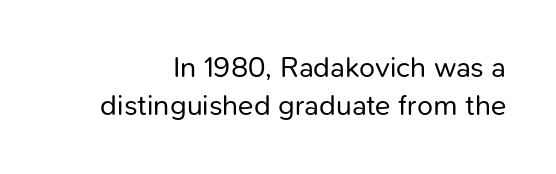
The image shows 29 px regular-weight sans-serif type, upright; set normal line spacing (1.32x), normal letter spacing, not underlined; low stroke contrast and a medium x-height.
